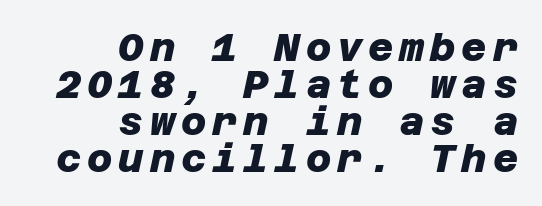
{"serif": "no", "bold": "yes", "weight": "heavy", "width": "normal", "stroke_contrast": "low", "x_height": "large", "underline": "no", "align": "right", "line_spacing": "tight", "line_spacing_ratio": 0.95, "glyph_px": 39}
